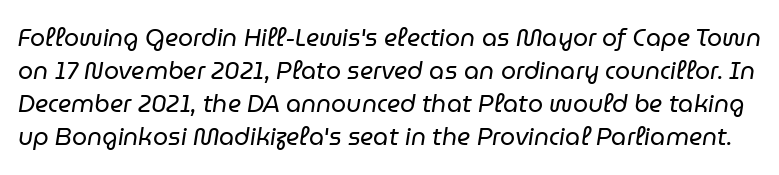
{"italic": "yes", "lean": "right", "slant_degrees": 9, "bold": "no", "underline": "no", "line_spacing": "normal", "line_spacing_ratio": 1.38, "letter_spacing": "normal", "letter_spacing_em": 0.0, "glyph_px": 24}
